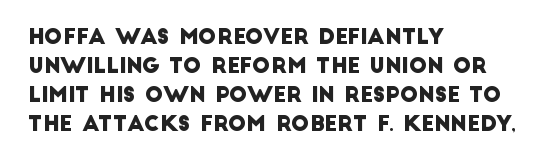
{"underline": "no", "align": "left", "line_spacing": "normal", "line_spacing_ratio": 1.38, "letter_spacing": "normal", "letter_spacing_em": 0.0, "glyph_px": 21}
